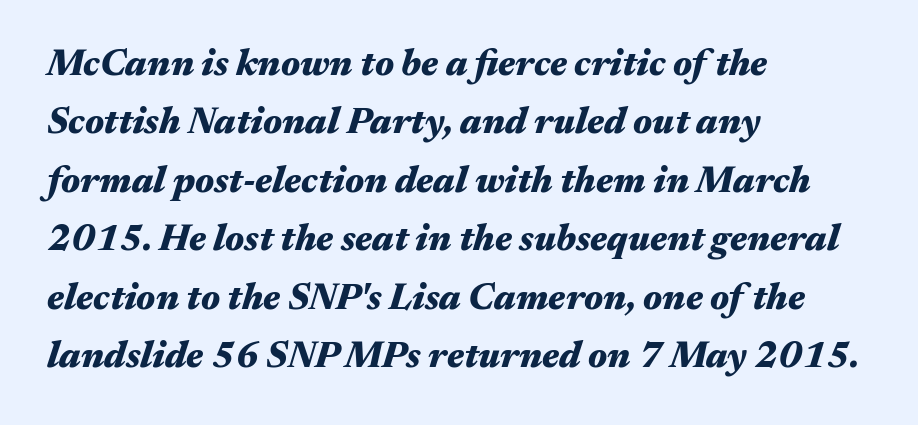
Q: Is the text bold? A: Yes.
Q: Is the text italic (slanted)? A: Yes, it leans right by about 17 degrees.
Q: Is the text underlined? A: No.
Q: How is the paragraph aligned? A: Left-aligned.
Q: Is the spacing between letters normal or unusually wide? A: Normal.
Q: Is the spacing between lines tight, normal or loose? A: Normal.
Q: Width (condensed, normal, or wide)? A: Wide.
Q: Stroke contrast? A: Medium.
Q: x-height? A: Medium.
Q: Monospaced? A: No.
